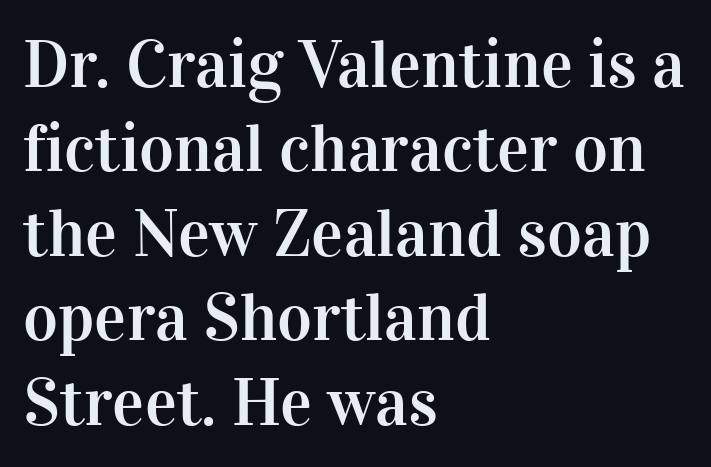
Type style note: has serifs. Nope, not italic — everything's standing straight. Descenders hang freely into open space. Where is the straight margin? On the left. Look at the tracking — it's just the regular setting, nothing added. The line-height multiplier appears to be the usual default.
